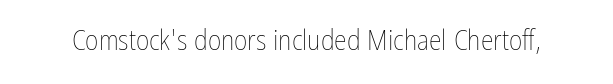
{"italic": "no", "bold": "no", "weight": "thin", "width": "condensed", "stroke_contrast": "low", "x_height": "medium", "monospaced": "no", "underline": "no", "letter_spacing": "normal", "letter_spacing_em": 0.0, "glyph_px": 29}
